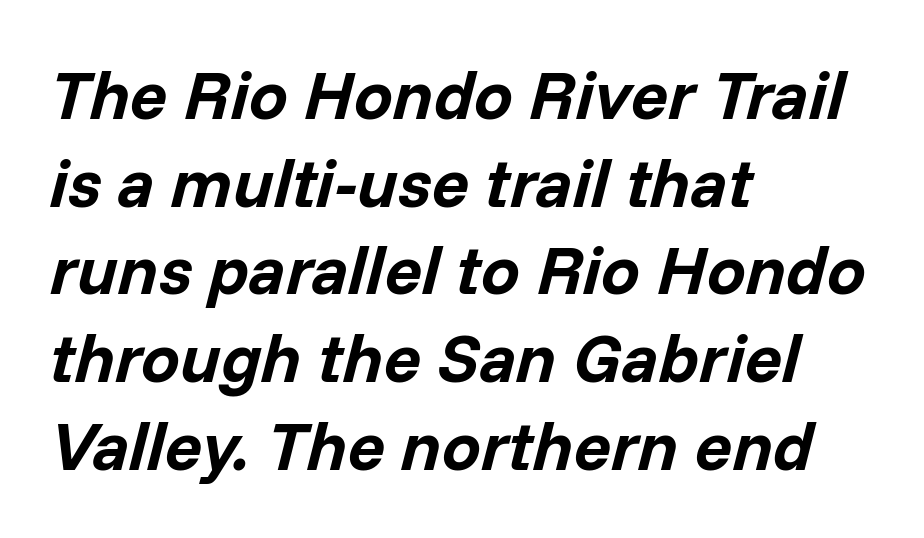
{"italic": "yes", "lean": "right", "slant_degrees": 14, "bold": "yes", "weight": "bold", "width": "normal", "stroke_contrast": "low", "x_height": "medium", "monospaced": "no", "underline": "no", "align": "left", "line_spacing": "normal", "line_spacing_ratio": 1.27, "letter_spacing": "normal", "letter_spacing_em": 0.0, "glyph_px": 69}
